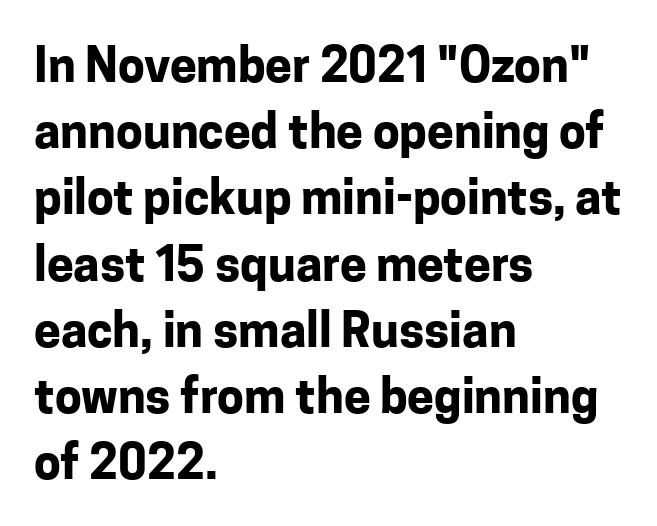
Here the designer chose a conventional face with non-uniform glyph widths. Inter-character spacing is left at the font's built-in metrics. The gap between lines stays unmarked. The rendering uses a bold face; every stroke is thick and dark.
